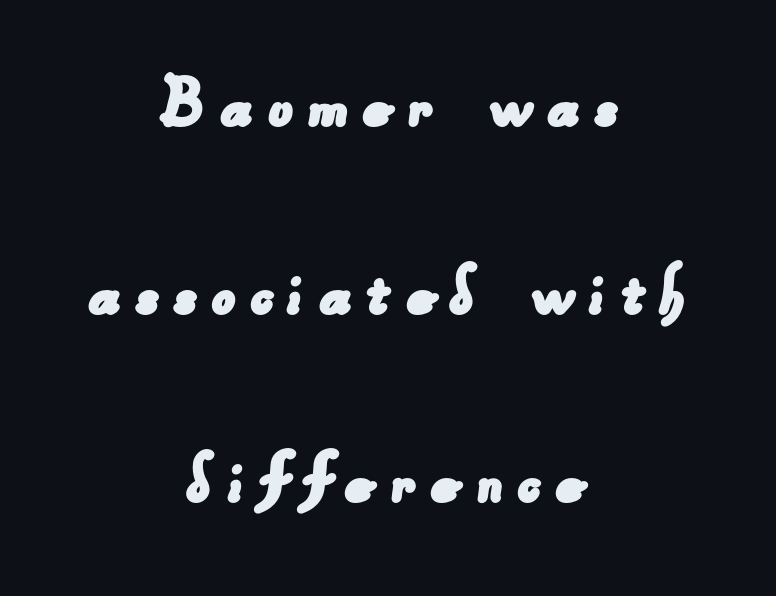
Q: Is the typeface a serif or a sans-serif typeface? A: Sans-serif.
Q: Is the text underlined? A: No.
Q: How is the paragraph aligned? A: Centered.
Q: Is the spacing between lines tight, normal or loose? A: Loose.
Q: Width (condensed, normal, or wide)? A: Normal.
Q: Stroke contrast? A: Low.
Q: x-height? A: Small.
Q: Monospaced? A: No.
